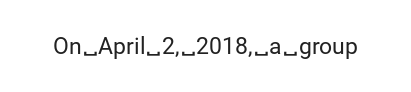
The type is set solid horizontally, with unmodified tracking. Words float on clear page, feet unadorned. A quiet, ordinary-to-light weight characterises the typeface. The type sits square on the baseline with zero lean.
